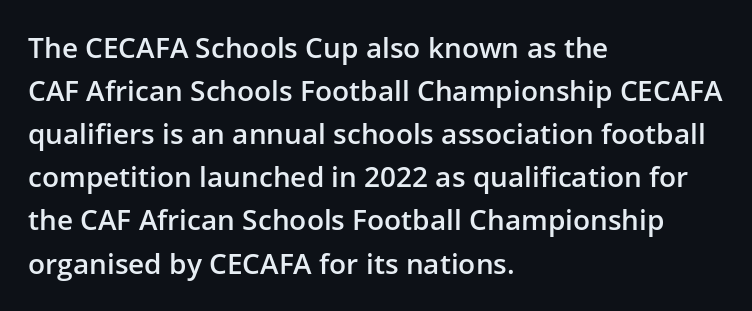
{"serif": "no", "italic": "no", "bold": "semi", "weight": "semibold", "width": "normal", "stroke_contrast": "low", "x_height": "medium", "monospaced": "no", "underline": "no", "align": "left", "line_spacing": "normal", "line_spacing_ratio": 1.54, "letter_spacing": "normal", "letter_spacing_em": 0.0, "glyph_px": 28}
